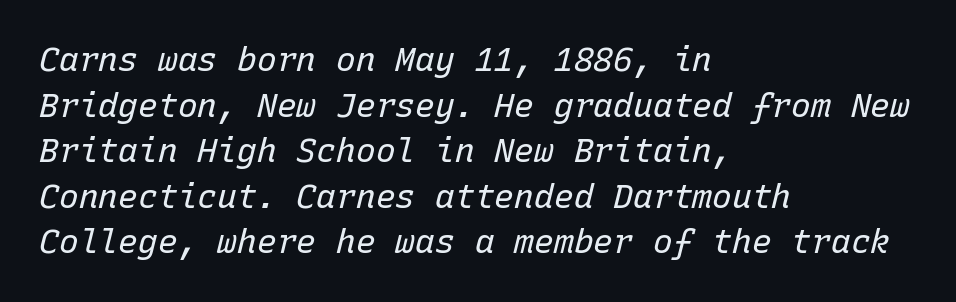
Q: Is the text bold? A: No.
Q: Is the text italic (slanted)? A: Yes, it leans right by about 15 degrees.
Q: Is the text underlined? A: No.
Q: How is the paragraph aligned? A: Left-aligned.
Q: Is the spacing between letters normal or unusually wide? A: Normal.
Q: Is the spacing between lines tight, normal or loose? A: Normal.
Q: Width (condensed, normal, or wide)? A: Normal.
Q: Stroke contrast? A: Low.
Q: x-height? A: Medium.
Q: Monospaced? A: Yes.
